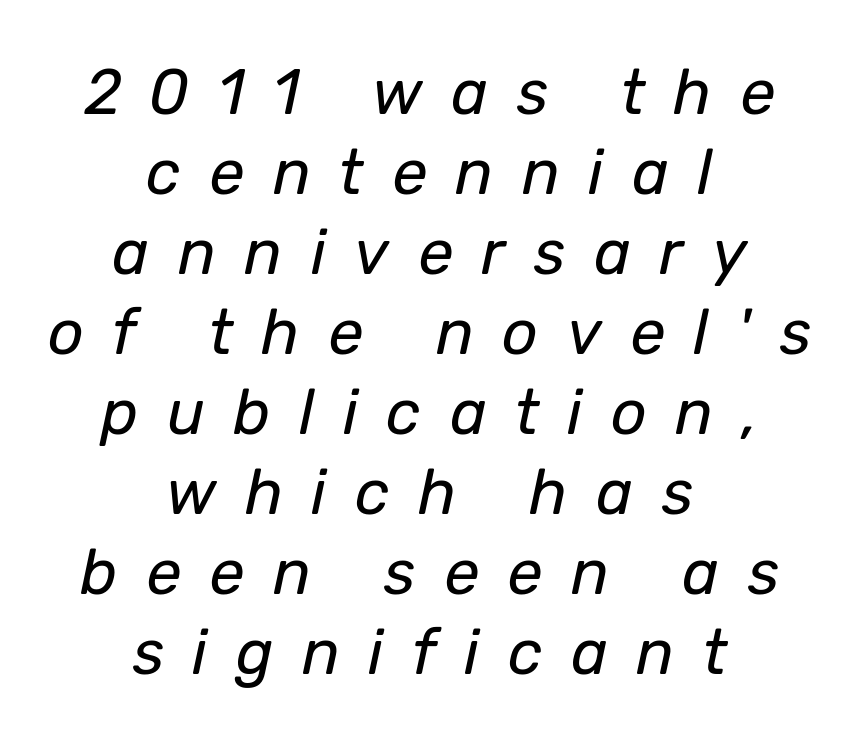
The image shows 63 px regular-weight type, italic (leaning right); set centered, normal line spacing (1.27x), unusually wide letter spacing (+0.45 em), not underlined; low stroke contrast and a medium x-height.
